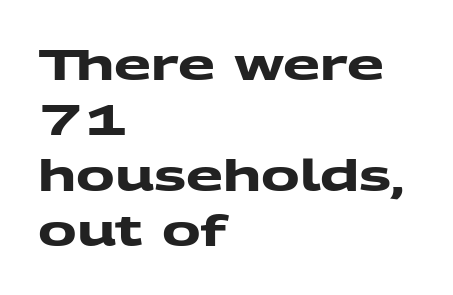
Inter-character spacing is left at the font's built-in metrics. Underlining? Definitely not there. Notice how the passage keeps a crisp vertical edge on the left only. Bold? Absolutely — the strokes are thick and heavy. Varying glyph widths throughout — classic text-font behaviour.
